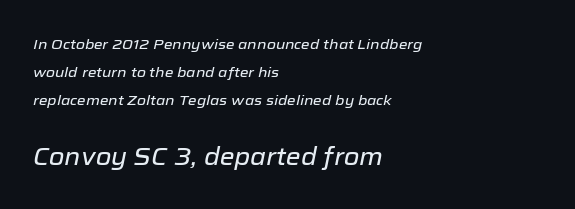
The image shows 24 px text type, italic (leaning right); set left-aligned, loose line spacing (2.01x), normal letter spacing, not underlined; the second (bottom) block is 1.71x larger.
